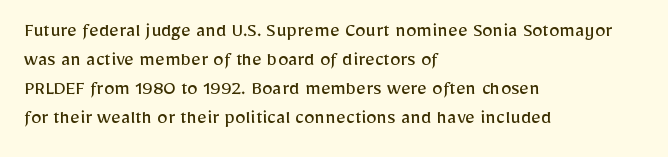
Q: Is the text bold? A: No.
Q: Is the text italic (slanted)? A: No, it is upright.
Q: Is the text underlined? A: No.
Q: How is the paragraph aligned? A: Left-aligned.
Q: Is the spacing between letters normal or unusually wide? A: Normal.
Q: Is the spacing between lines tight, normal or loose? A: Normal.
